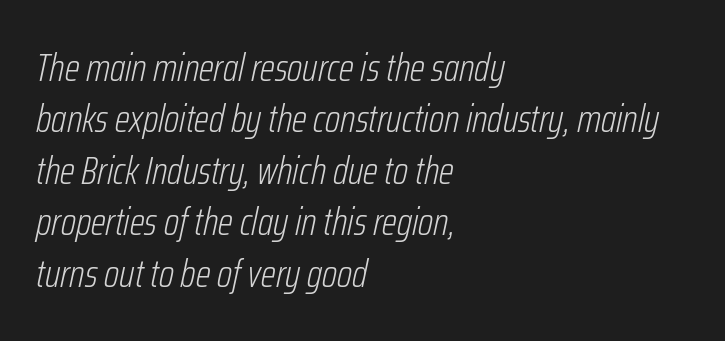
Q: Is the text bold? A: No.
Q: Is the text italic (slanted)? A: Yes, it leans right by about 12 degrees.
Q: Is the text underlined? A: No.
Q: How is the paragraph aligned? A: Left-aligned.
Q: Is the spacing between letters normal or unusually wide? A: Normal.
Q: Is the spacing between lines tight, normal or loose? A: Normal.
Q: Width (condensed, normal, or wide)? A: Condensed.
Q: Stroke contrast? A: Low.
Q: x-height? A: Medium.
Q: Monospaced? A: No.
